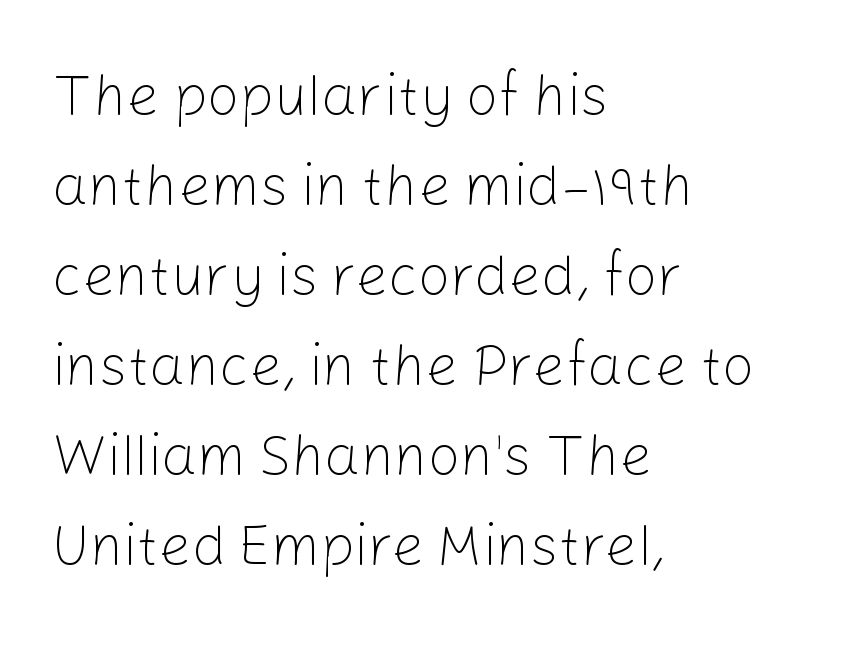
The image shows 57 px light sans-serif type, upright; set left-aligned, normal line spacing (1.58x), normal letter spacing, not underlined; low stroke contrast and a medium x-height.
